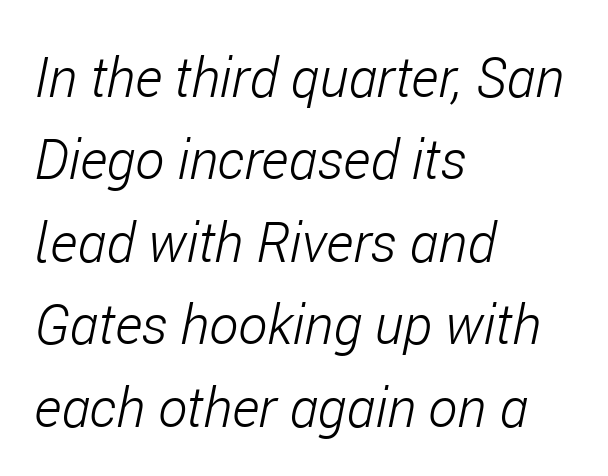
The image shows 55 px light, condensed type, italic (leaning right); set left-aligned, normal line spacing (1.5x), normal letter spacing, not underlined; low stroke contrast and a medium x-height.
